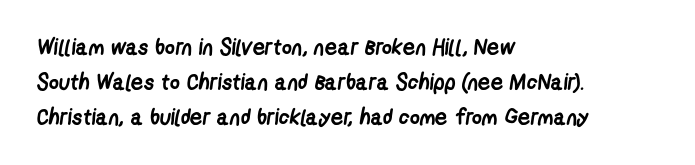
The image shows 22 px bold type; set left-aligned, normal line spacing (1.59x), normal letter spacing, not underlined.
